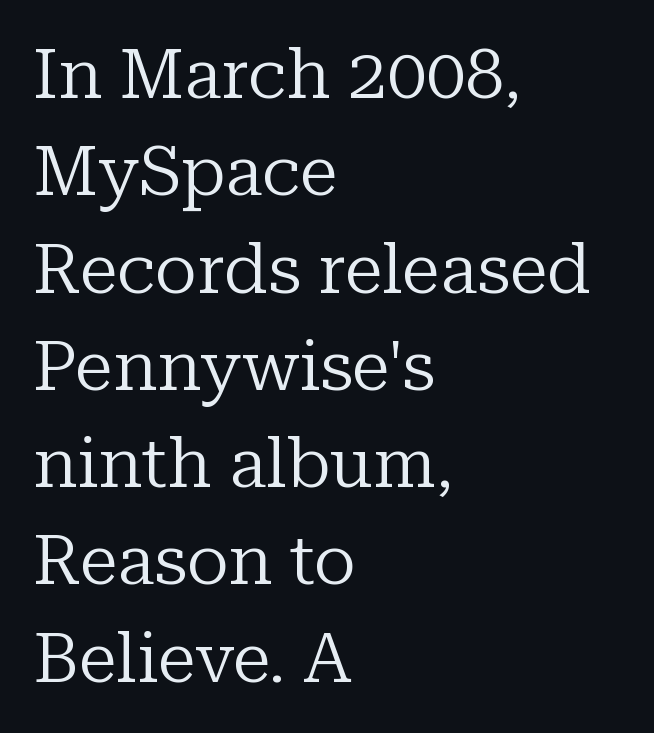
Q: Is the text bold? A: No.
Q: Is the text italic (slanted)? A: No, it is upright.
Q: Is the typeface a serif or a sans-serif typeface? A: Serif.
Q: Is the text underlined? A: No.
Q: How is the paragraph aligned? A: Left-aligned.
Q: Is the spacing between letters normal or unusually wide? A: Normal.
Q: Is the spacing between lines tight, normal or loose? A: Normal.
Q: Width (condensed, normal, or wide)? A: Normal.
Q: Stroke contrast? A: Low.
Q: x-height? A: Medium.
Q: Monospaced? A: No.
